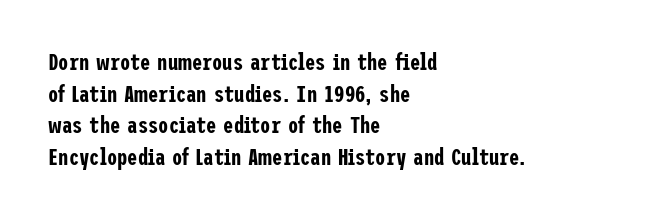
The image shows 23 px text type, upright; set left-aligned, normal line spacing (1.37x), normal letter spacing, not underlined.
